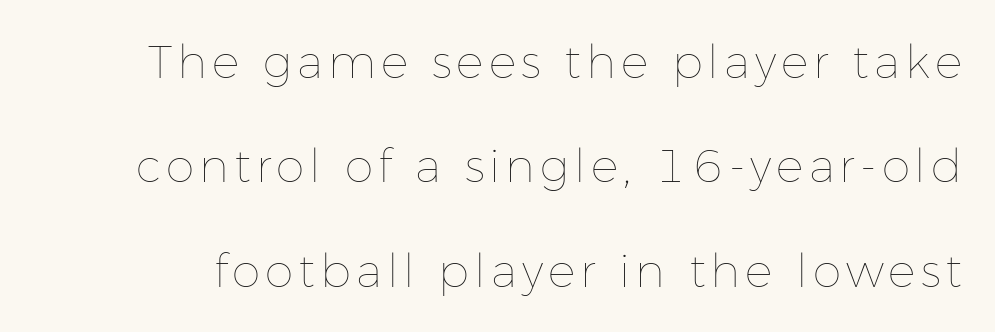
The image shows 46 px thin type, upright; set loose line spacing (2.27x), not underlined; low stroke contrast and a medium x-height.
